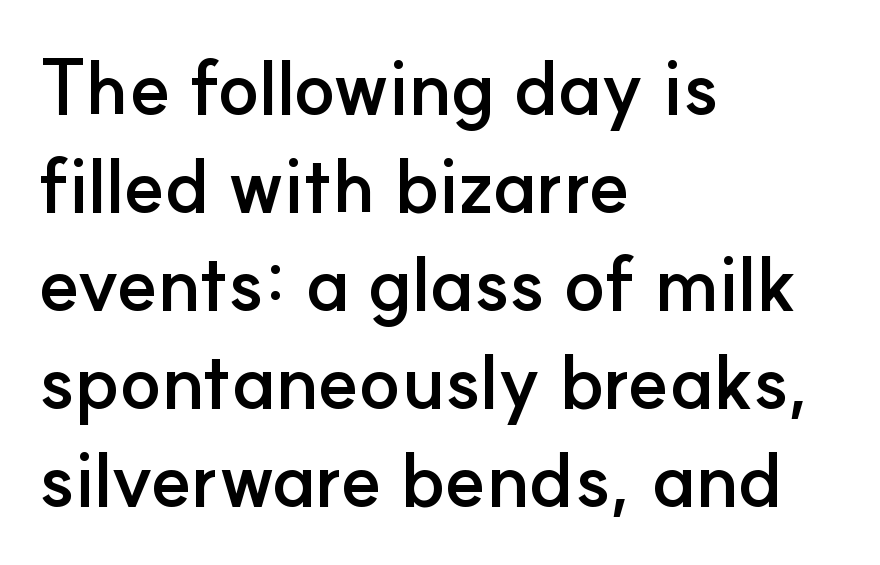
Varying glyph widths throughout — classic text-font behaviour. The axis of the letterforms is exactly vertical. The typesetter chose a ragged-right arrangement here. The face used here is rendered with its standard letterfit. Is there much room between lines? A standard amount, neither cramped nor airy.
